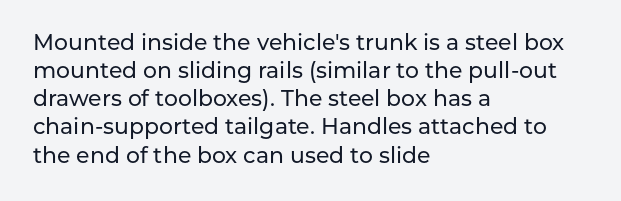
{"italic": "no", "underline": "no", "align": "left", "line_spacing": "normal", "line_spacing_ratio": 1.28, "letter_spacing": "normal", "letter_spacing_em": 0.0, "glyph_px": 22}
